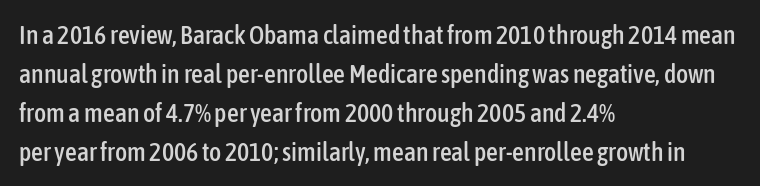
Q: Is the text italic (slanted)? A: No, it is upright.
Q: Is the text underlined? A: No.
Q: How is the paragraph aligned? A: Left-aligned.
Q: Is the spacing between letters normal or unusually wide? A: Normal.
Q: Is the spacing between lines tight, normal or loose? A: Normal.
